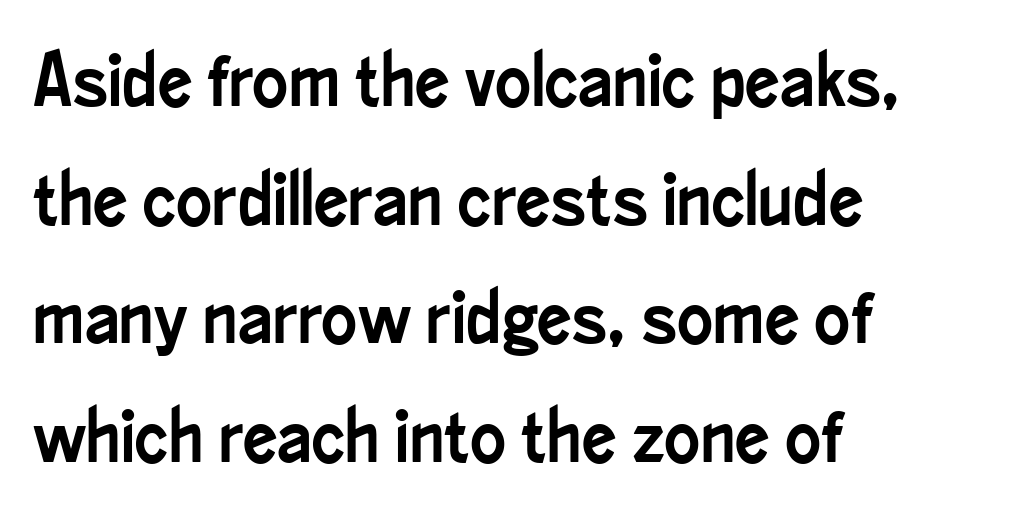
You could not count columns in this text — the font is proportionally spaced. You could call the tracking neutral — neither tight nor loose. Any mark beneath the type? The region is blank. Ordinary non-slanted type is in use. In CSS terms this would be text-align: left. This is sans-serif lettering, the kind often seen on screens and signage.
